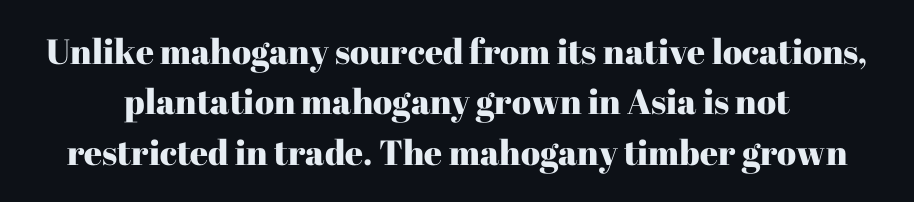
The image shows 35 px serif type, upright; set normal line spacing (1.44x), normal letter spacing, not underlined; high stroke contrast and a medium x-height.
